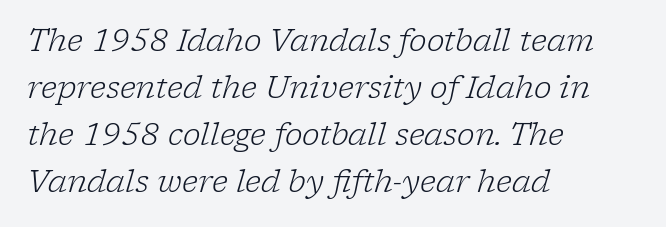
In terms of leading, this rendering sits right in the middle. No letter is thick-stroked: the sample isn't bold. Caption: standard tracking, unaltered. Notice how the passage keeps a crisp vertical edge on the left only.
